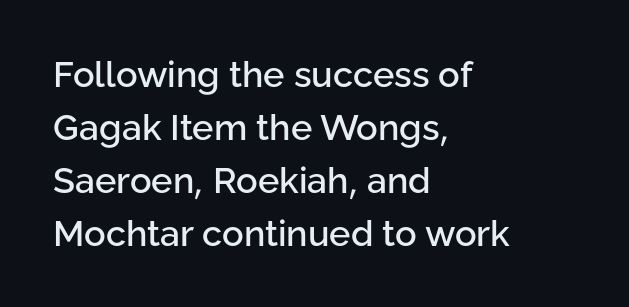
The image shows 36 px sans-serif type, upright; set left-aligned, normal line spacing (1.47x), normal letter spacing, not underlined; low stroke contrast and a medium x-height.
